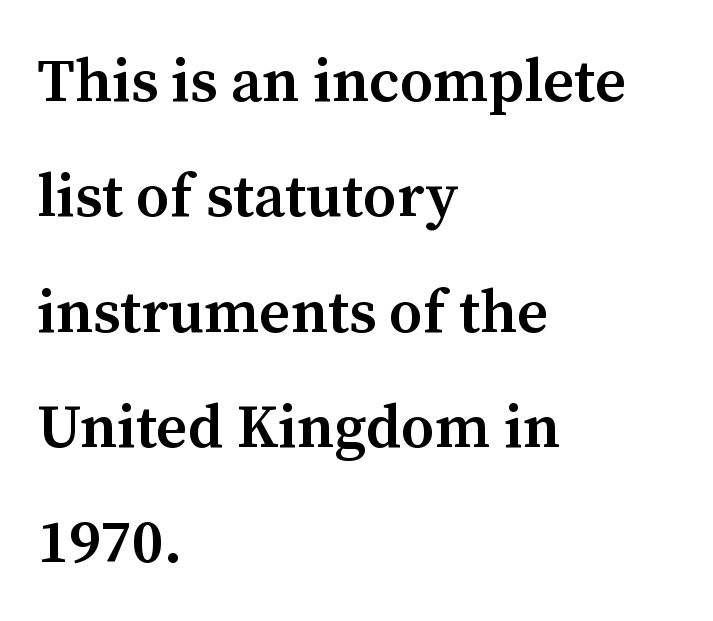
Q: Is the text bold? A: Semi-bold.
Q: Is the text italic (slanted)? A: No, it is upright.
Q: Is the typeface a serif or a sans-serif typeface? A: Serif.
Q: Is the text underlined? A: No.
Q: How is the paragraph aligned? A: Left-aligned.
Q: Is the spacing between letters normal or unusually wide? A: Normal.
Q: Width (condensed, normal, or wide)? A: Normal.
Q: Stroke contrast? A: Medium.
Q: x-height? A: Medium.
Q: Monospaced? A: No.
